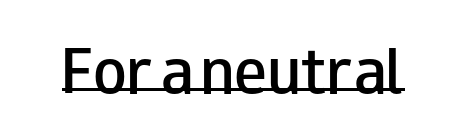
Q: Is the text bold? A: Semi-bold.
Q: Is the text italic (slanted)? A: No, it is upright.
Q: Is the typeface a serif or a sans-serif typeface? A: Sans-serif.
Q: Is the text underlined? A: Yes.
Q: Is the spacing between letters normal or unusually wide? A: Normal.
Q: Width (condensed, normal, or wide)? A: Wide.
Q: Stroke contrast? A: Low.
Q: x-height? A: Small.
Q: Monospaced? A: No.
